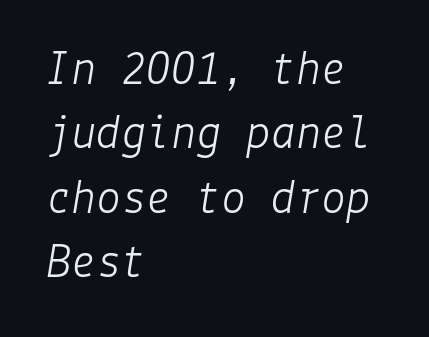
The image shows 50 px light type, italic (leaning right); set left-aligned, normal line spacing (1.29x), normal letter spacing, not underlined; low stroke contrast and a medium x-height.
